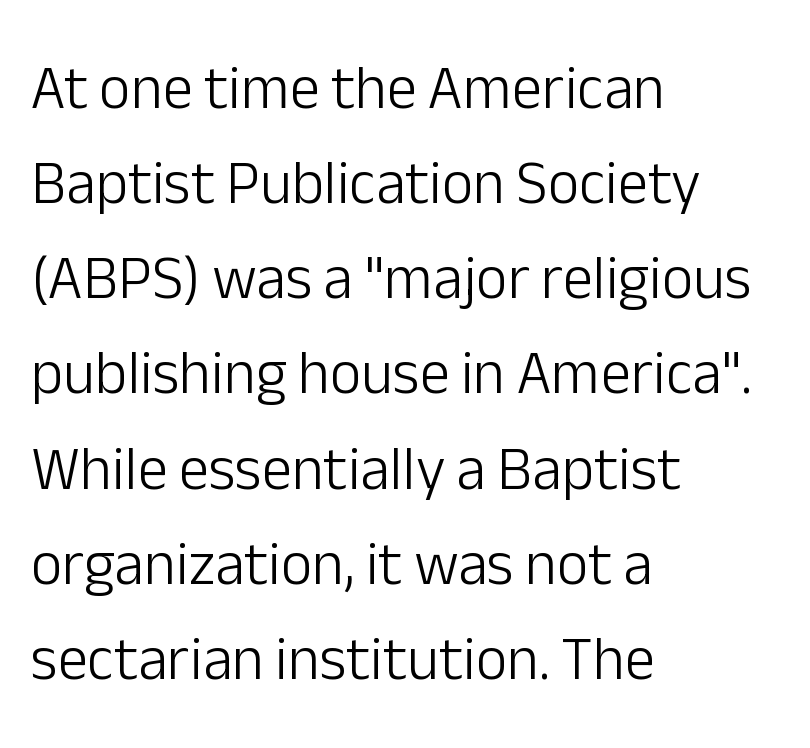
Q: Is the text bold? A: No.
Q: Is the text italic (slanted)? A: No, it is upright.
Q: Is the typeface a serif or a sans-serif typeface? A: Sans-serif.
Q: Is the text underlined? A: No.
Q: How is the paragraph aligned? A: Left-aligned.
Q: Is the spacing between letters normal or unusually wide? A: Normal.
Q: Is the spacing between lines tight, normal or loose? A: Normal.
Q: Width (condensed, normal, or wide)? A: Normal.
Q: Stroke contrast? A: Low.
Q: x-height? A: Medium.
Q: Monospaced? A: No.
